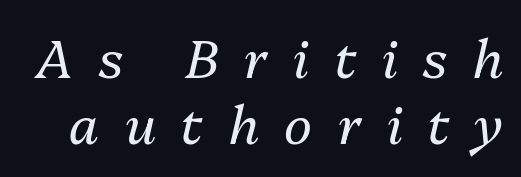
You could not count columns in this text — the font is proportionally spaced. Each row of text sits above clean, open space. The space between consecutive lines is moderate. No letter is thick-stroked: the sample isn't bold. Words appear elongated and porous because spacing is wide. Slanted lettering throughout.
